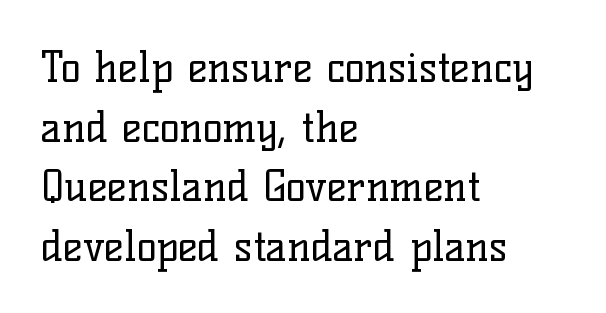
The image shows 42 px regular-weight serif type, upright; set left-aligned, normal line spacing (1.42x), normal letter spacing, not underlined; low stroke contrast and a medium x-height.
